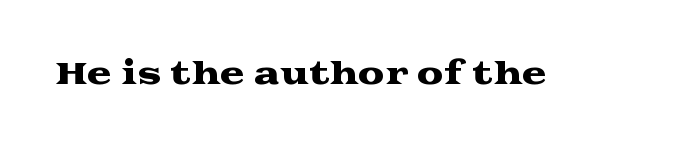
Underlining? Definitely not there. Little horizontal feet cap the strokes, marking this as serif type. Note the varied advance widths — an 'i' is clearly narrower than an 'm'. The tracking reads as untouched default to a designer's eye. Does the lettering tilt? It doesn't — this is upright.
